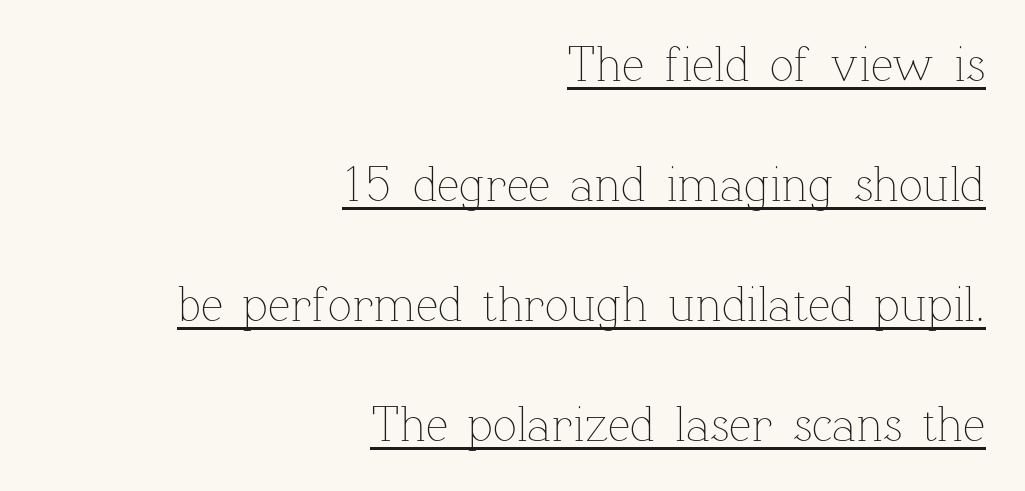
The gaps between neighbouring characters are ordinary and unremarkable. The typesetter chose a ragged-left arrangement here. The typeface has the unassuming heft of standard copy or less. A roman cut, with each character standing at attention. Is there an underline? Yes — a line sits under the letters. The designer dialed line spacing up above the default.
